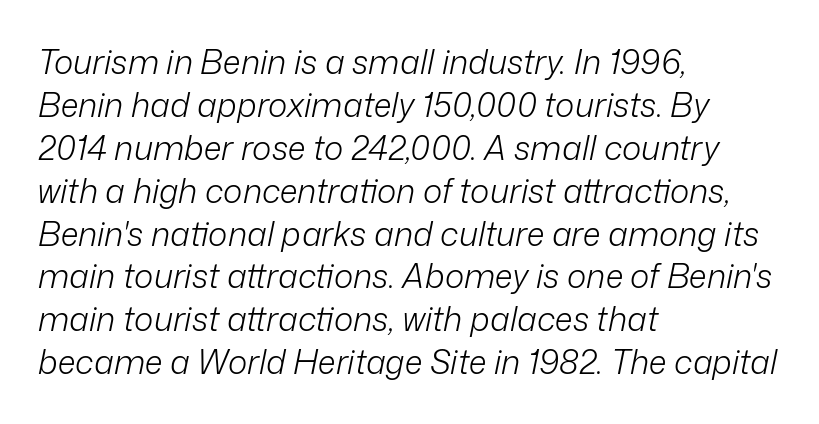
Q: Is the text bold? A: No.
Q: Is the text italic (slanted)? A: Yes, it leans right by about 12 degrees.
Q: Is the text underlined? A: No.
Q: How is the paragraph aligned? A: Left-aligned.
Q: Is the spacing between letters normal or unusually wide? A: Normal.
Q: Is the spacing between lines tight, normal or loose? A: Normal.
Q: Width (condensed, normal, or wide)? A: Normal.
Q: Stroke contrast? A: Low.
Q: x-height? A: Medium.
Q: Monospaced? A: No.
